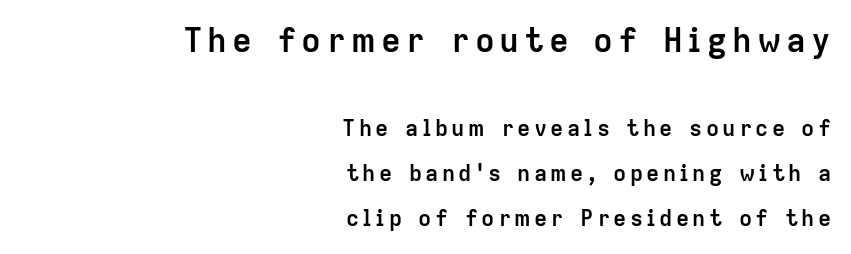
Q: Is the text bold? A: Yes.
Q: Is the text italic (slanted)? A: No, it is upright.
Q: Is the typeface a serif or a sans-serif typeface? A: Sans-serif.
Q: Is the text underlined? A: No.
Q: How is the paragraph aligned? A: Right-aligned.
Q: Is the spacing between lines tight, normal or loose? A: Loose.
Q: Which block of text is set in a larger size, the first (top) or the second (bottom)? A: The first (top) one.
Q: Width (condensed, normal, or wide)? A: Normal.
Q: Stroke contrast? A: Low.
Q: x-height? A: Medium.
Q: Monospaced? A: No.
